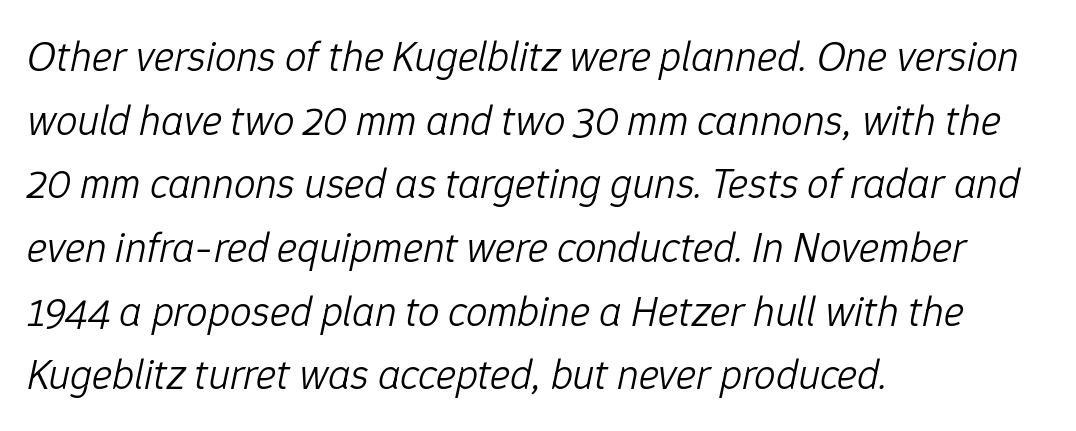
{"italic": "yes", "lean": "right", "slant_degrees": 12, "bold": "no", "weight": "light", "width": "normal", "stroke_contrast": "low", "x_height": "medium", "monospaced": "no", "underline": "no", "align": "left", "line_spacing": "normal", "line_spacing_ratio": 1.48, "letter_spacing": "normal", "letter_spacing_em": 0.0, "glyph_px": 43}
